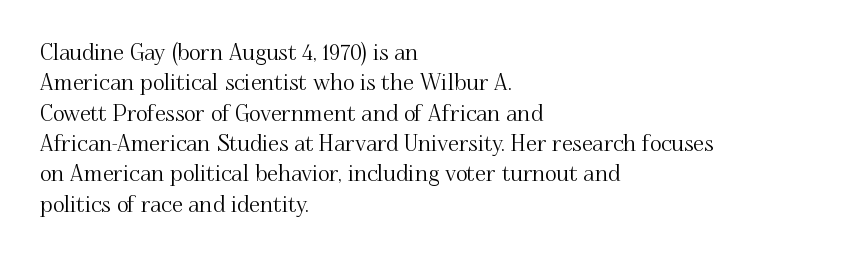
Q: Is the text italic (slanted)? A: No, it is upright.
Q: Is the text underlined? A: No.
Q: How is the paragraph aligned? A: Left-aligned.
Q: Is the spacing between letters normal or unusually wide? A: Normal.
Q: Is the spacing between lines tight, normal or loose? A: Normal.
